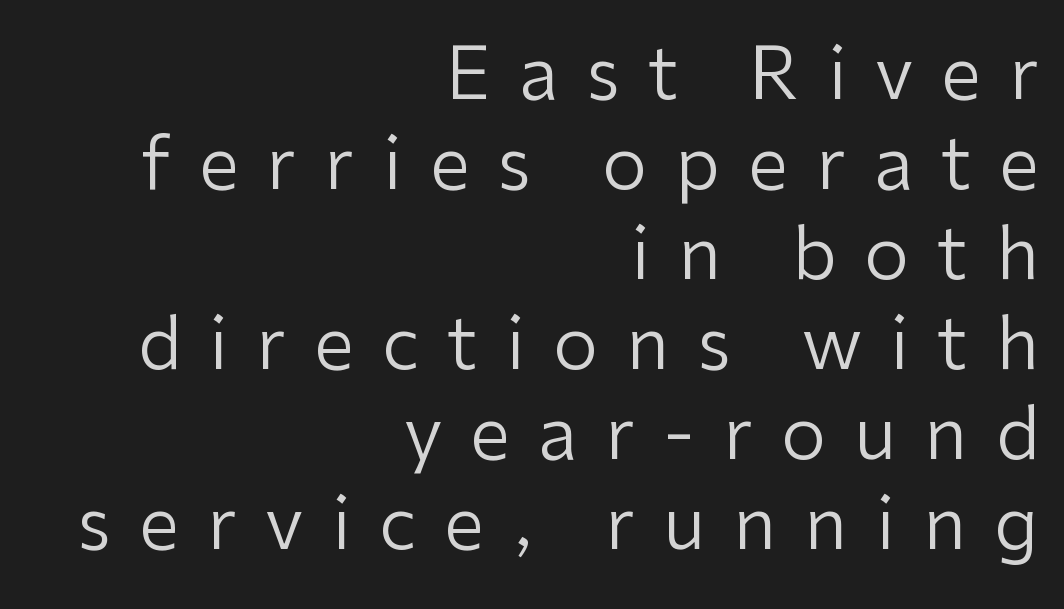
Q: Is the text bold? A: No.
Q: Is the text italic (slanted)? A: No, it is upright.
Q: Is the typeface a serif or a sans-serif typeface? A: Sans-serif.
Q: Is the text underlined? A: No.
Q: How is the paragraph aligned? A: Right-aligned.
Q: Is the spacing between letters normal or unusually wide? A: Unusually wide.
Q: Is the spacing between lines tight, normal or loose? A: Normal.
Q: Width (condensed, normal, or wide)? A: Normal.
Q: Stroke contrast? A: Low.
Q: x-height? A: Medium.
Q: Monospaced? A: No.
